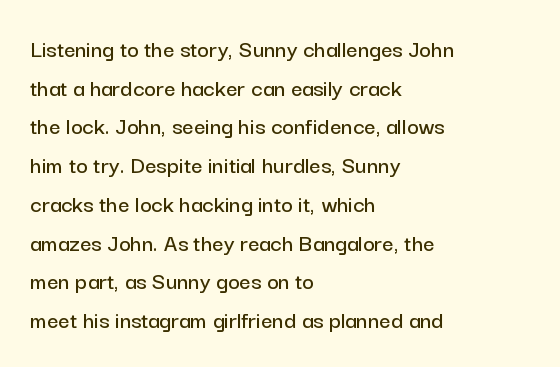
Q: Is the text italic (slanted)? A: No, it is upright.
Q: Is the text underlined? A: No.
Q: How is the paragraph aligned? A: Left-aligned.
Q: Is the spacing between letters normal or unusually wide? A: Normal.
Q: Is the spacing between lines tight, normal or loose? A: Normal.
